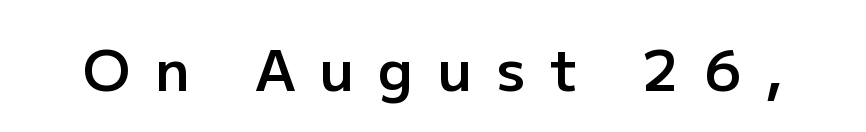
Q: Is the text bold? A: Semi-bold.
Q: Is the text italic (slanted)? A: No, it is upright.
Q: Is the typeface a serif or a sans-serif typeface? A: Sans-serif.
Q: Is the text underlined? A: No.
Q: Is the spacing between letters normal or unusually wide? A: Unusually wide.
Q: Width (condensed, normal, or wide)? A: Normal.
Q: Stroke contrast? A: Low.
Q: x-height? A: Medium.
Q: Monospaced? A: No.
